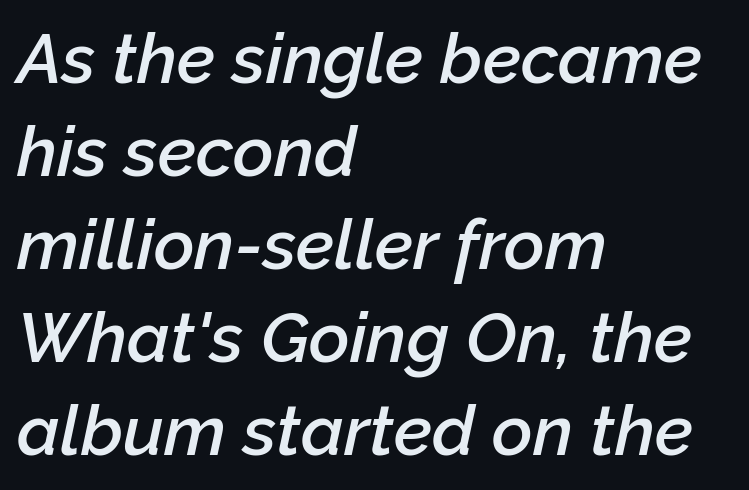
{"italic": "yes", "lean": "right", "slant_degrees": 12, "bold": "semi", "weight": "semibold", "width": "normal", "stroke_contrast": "low", "x_height": "medium", "monospaced": "no", "underline": "no", "align": "left", "line_spacing": "normal", "line_spacing_ratio": 1.33, "letter_spacing": "normal", "letter_spacing_em": 0.0, "glyph_px": 70}
